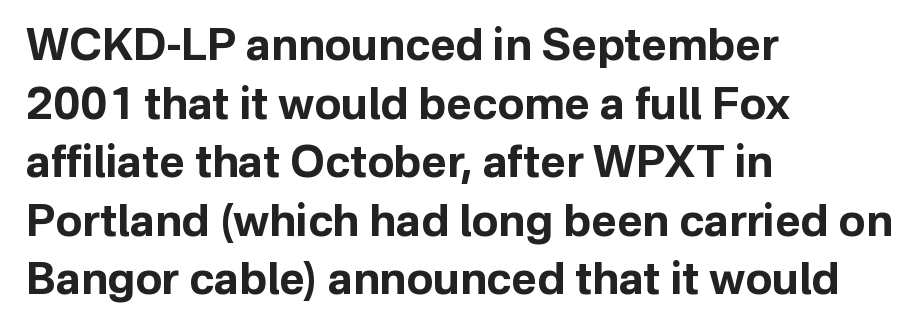
{"serif": "no", "italic": "no", "bold": "yes", "weight": "bold", "width": "normal", "stroke_contrast": "low", "x_height": "medium", "monospaced": "no", "underline": "no", "align": "left", "line_spacing": "normal", "line_spacing_ratio": 1.33, "letter_spacing": "normal", "letter_spacing_em": 0.0, "glyph_px": 44}
